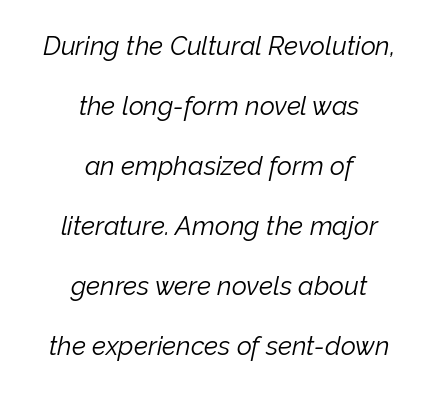
{"italic": "yes", "lean": "right", "slant_degrees": 12, "bold": "no", "underline": "no", "align": "center", "line_spacing": "loose", "line_spacing_ratio": 2.31, "letter_spacing": "normal", "letter_spacing_em": 0.0, "glyph_px": 26}
